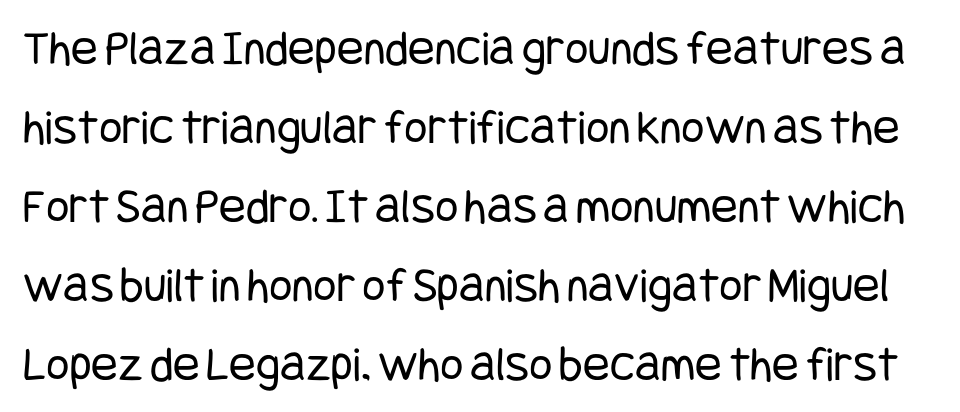
Q: Is the text bold? A: No.
Q: Is the text italic (slanted)? A: No, it is upright.
Q: Is the typeface a serif or a sans-serif typeface? A: Sans-serif.
Q: Is the text underlined? A: No.
Q: Is the spacing between letters normal or unusually wide? A: Normal.
Q: Is the spacing between lines tight, normal or loose? A: Normal.
Q: Width (condensed, normal, or wide)? A: Condensed.
Q: Stroke contrast? A: Low.
Q: x-height? A: Large.
